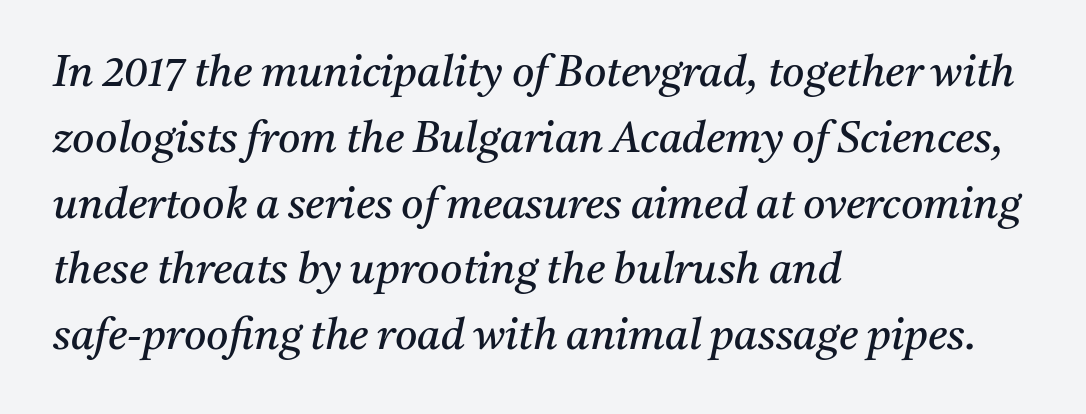
Q: Is the text bold? A: No.
Q: Is the text italic (slanted)? A: Yes, it leans right by about 11 degrees.
Q: Is the typeface a serif or a sans-serif typeface? A: Serif.
Q: Is the text underlined? A: No.
Q: How is the paragraph aligned? A: Left-aligned.
Q: Is the spacing between letters normal or unusually wide? A: Normal.
Q: Is the spacing between lines tight, normal or loose? A: Normal.
Q: Width (condensed, normal, or wide)? A: Normal.
Q: Stroke contrast? A: Medium.
Q: x-height? A: Medium.
Q: Monospaced? A: No.
